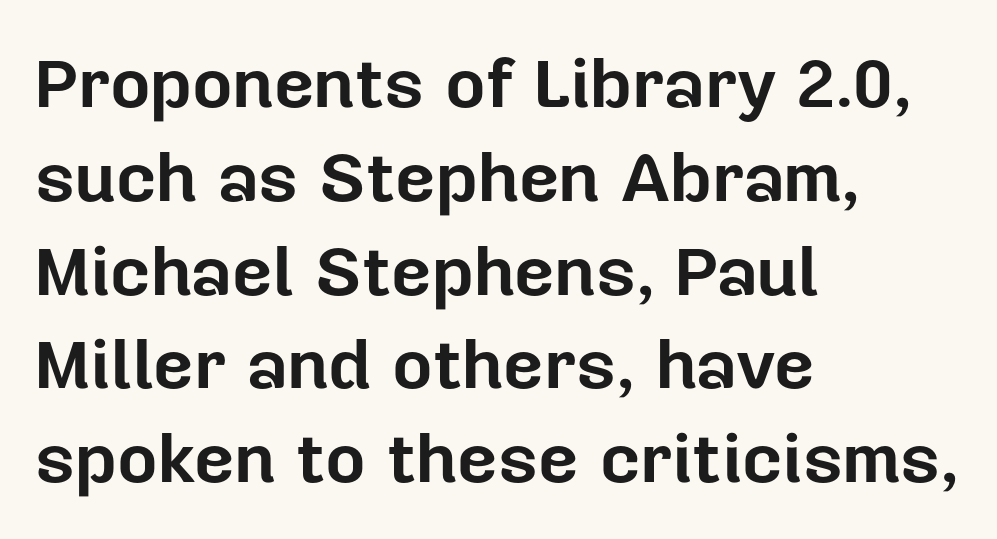
A normal amount of white space separates one row of letters from the next. Is there any slant? The stems are plumb. Is this a fixed-width face? No — the glyphs have proportional, varying widths. The text block is weighted toward the left margin, trailing off unevenly rightward.
